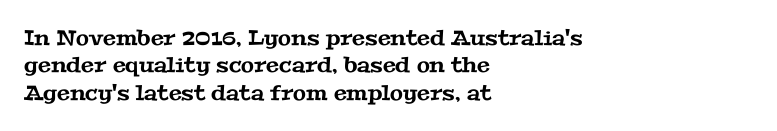
The image shows 21 px text type; set left-aligned, normal line spacing (1.3x), normal letter spacing, not underlined.
